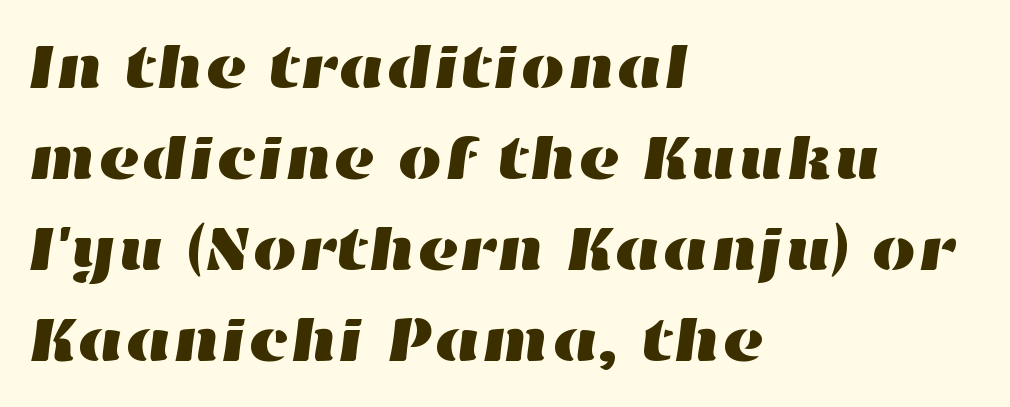
{"width": "wide", "stroke_contrast": "high", "x_height": "medium", "monospaced": "no", "underline": "no", "align": "left", "line_spacing": "normal", "line_spacing_ratio": 1.42, "letter_spacing": "normal", "letter_spacing_em": 0.0, "glyph_px": 64}
